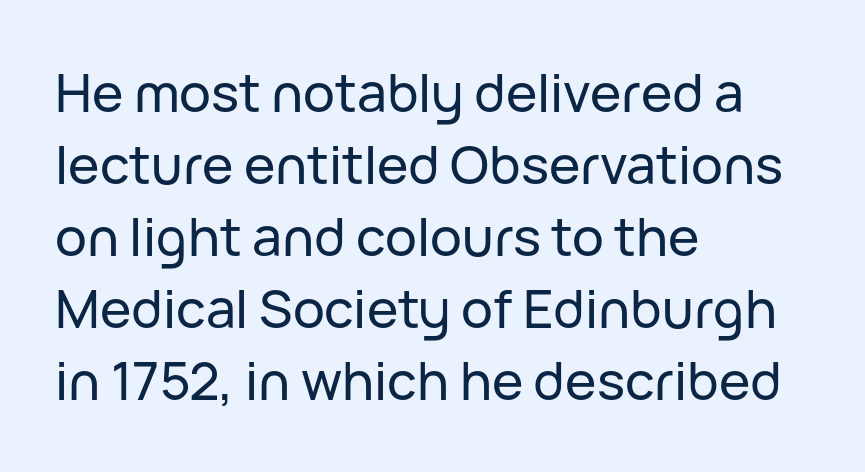
The image shows 53 px sans-serif type, upright; set left-aligned, normal line spacing (1.36x), normal letter spacing, not underlined; low stroke contrast and a medium x-height.
